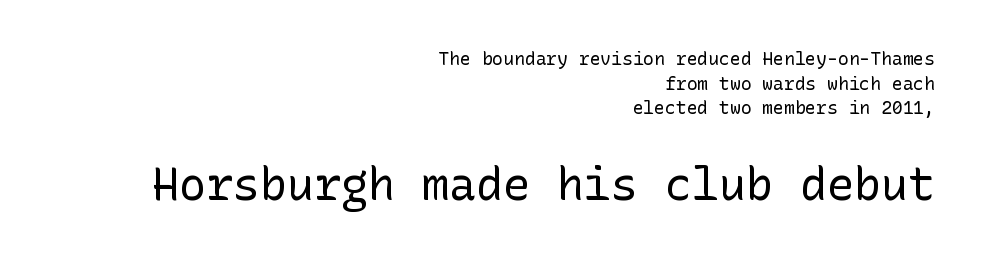
Note: smaller setting up top, larger setting below. Look at the tracking — it's just the regular setting, nothing added. You can tell it's not italic because the verticals are truly vertical. Unmarked baselines from the first word to the last. Every row of glyphs terminates at an identical x-position on the right. Is the type heavy? It reads as light-to-regular instead.
